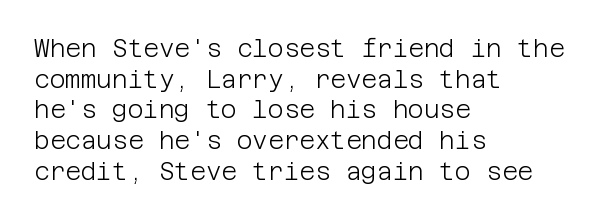
Q: Is the text bold? A: No.
Q: Is the text italic (slanted)? A: No, it is upright.
Q: Is the text underlined? A: No.
Q: How is the paragraph aligned? A: Left-aligned.
Q: Is the spacing between letters normal or unusually wide? A: Normal.
Q: Is the spacing between lines tight, normal or loose? A: Normal.
